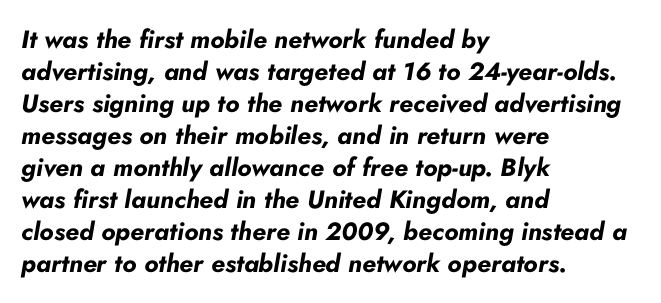
Rule under the text: the space is simply empty. The rendering keeps characters at their native spacing. The text carries the slant typical of an italic or oblique font. Reading down the column, the eye jumps a familiar distance to each next line.
